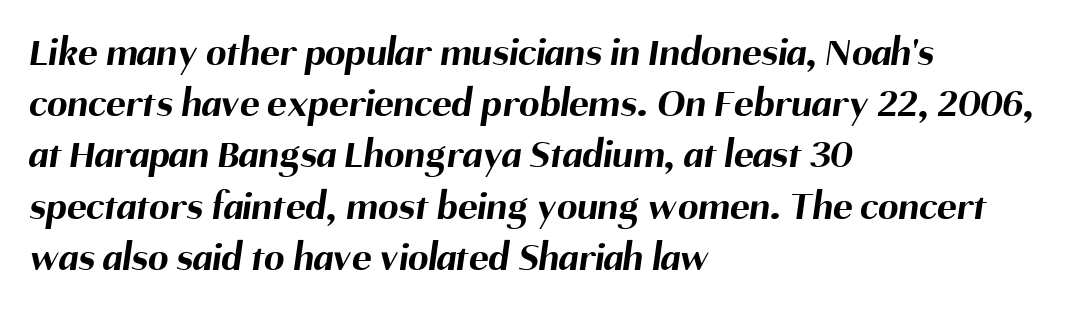
{"serif": "no", "bold": "yes", "weight": "bold", "width": "normal", "stroke_contrast": "medium", "x_height": "medium", "monospaced": "no", "underline": "no", "align": "left", "line_spacing": "normal", "line_spacing_ratio": 1.25, "letter_spacing": "normal", "letter_spacing_em": 0.0, "glyph_px": 41}
